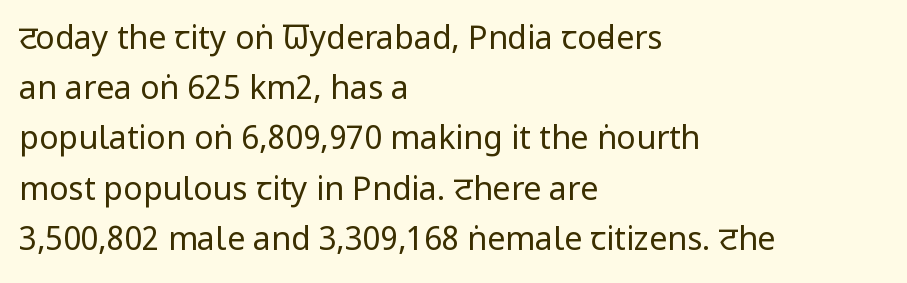
The image shows 32 px regular-weight, condensed sans-serif type, upright; set left-aligned, normal line spacing (1.57x), normal letter spacing, not underlined; low stroke contrast and a large x-height.
